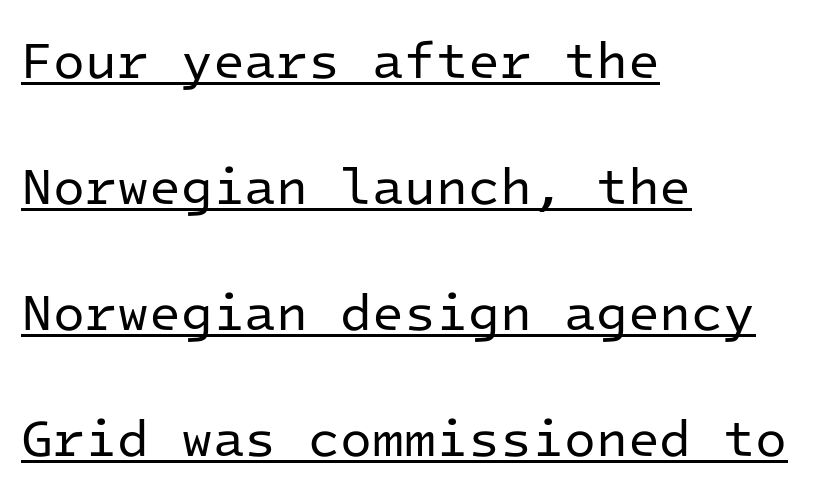
{"serif": "no", "italic": "no", "bold": "no", "weight": "regular", "width": "normal", "stroke_contrast": "low", "x_height": "medium", "monospaced": "yes", "underline": "yes", "align": "left", "line_spacing": "loose", "line_spacing_ratio": 2.42, "letter_spacing": "normal", "letter_spacing_em": 0.0, "glyph_px": 52}
